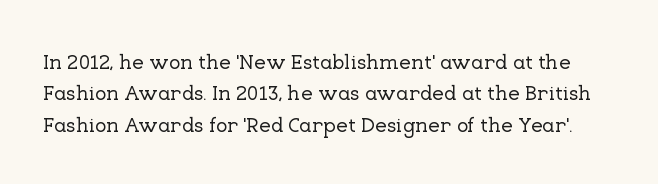
Q: Is the text italic (slanted)? A: No, it is upright.
Q: Is the text underlined? A: No.
Q: Is the spacing between letters normal or unusually wide? A: Normal.
Q: Is the spacing between lines tight, normal or loose? A: Normal.
